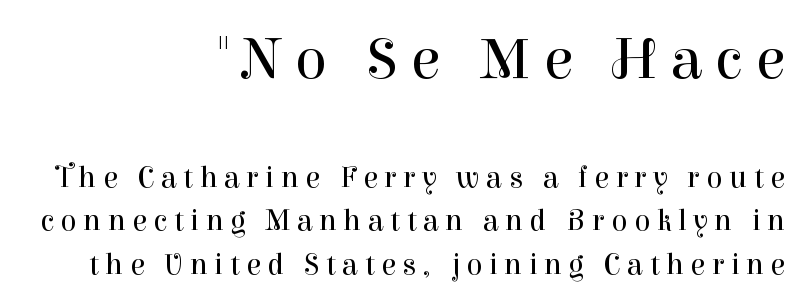
{"serif": "yes", "italic": "no", "bold": "no", "weight": "regular", "width": "normal", "stroke_contrast": "high", "x_height": "medium", "monospaced": "no", "underline": "no", "align": "right", "line_spacing": "normal", "line_spacing_ratio": 1.45, "letter_spacing": "wide", "letter_spacing_em": 0.22, "larger_block": "first", "size_ratio": 2.0, "glyph_px": 60}
